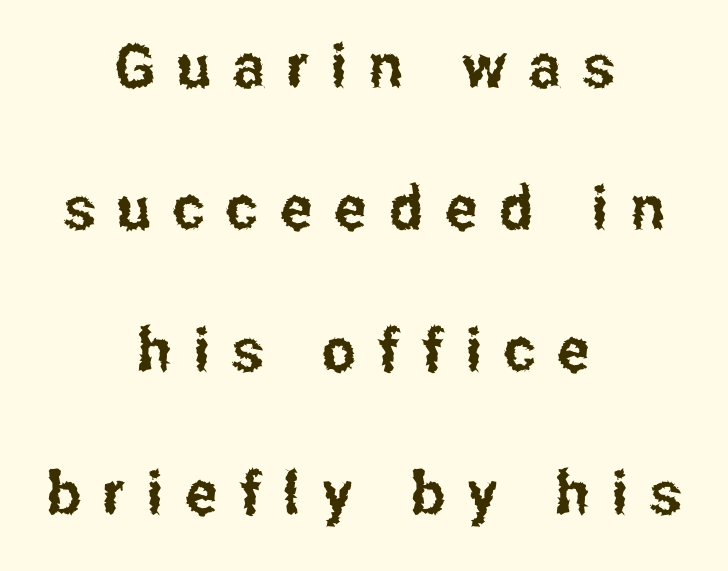
The image shows 60 px condensed sans-serif type, upright; set centered, loose line spacing (2.37x), unusually wide letter spacing (+0.37 em), not underlined; low stroke contrast and a medium x-height.
